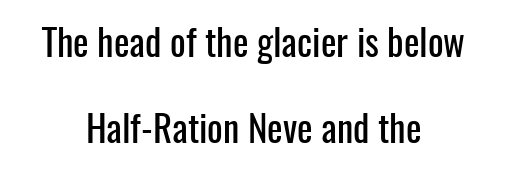
{"serif": "no", "italic": "no", "width": "condensed", "stroke_contrast": "low", "x_height": "medium", "monospaced": "no", "underline": "no", "align": "center", "line_spacing": "loose", "line_spacing_ratio": 2.33, "letter_spacing": "normal", "letter_spacing_em": 0.0, "glyph_px": 37}
